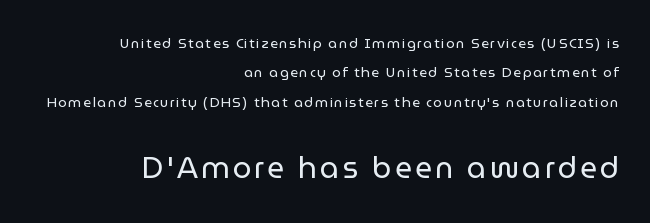
{"serif": "no", "italic": "no", "bold": "no", "weight": "regular", "width": "normal", "stroke_contrast": "low", "x_height": "medium", "monospaced": "no", "underline": "no", "align": "right", "line_spacing": "loose", "line_spacing_ratio": 2.09, "larger_block": "second", "size_ratio": 2.14, "glyph_px": 30}
